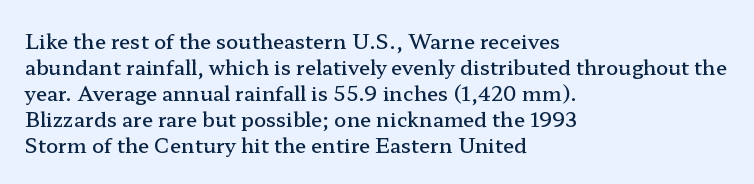
{"italic": "no", "bold": "semi", "underline": "no", "align": "left", "line_spacing": "normal", "line_spacing_ratio": 1.3, "letter_spacing": "normal", "letter_spacing_em": 0.0, "glyph_px": 20}
